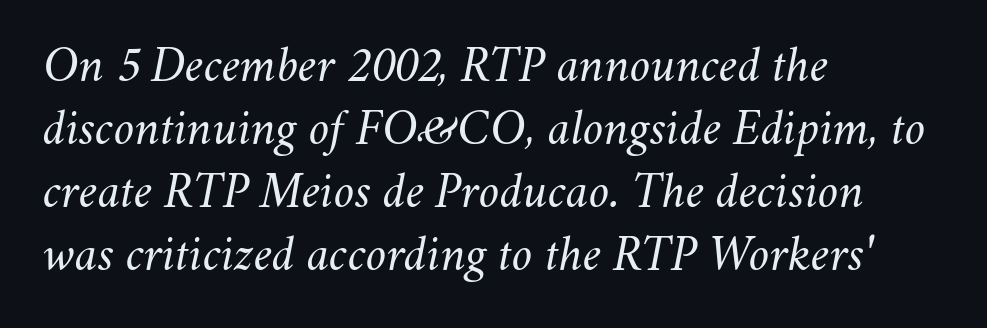
The image shows 52 px light type, italic (leaning right); set left-aligned, line spacing 1.21x, normal letter spacing, not underlined; medium stroke contrast and a small x-height.
